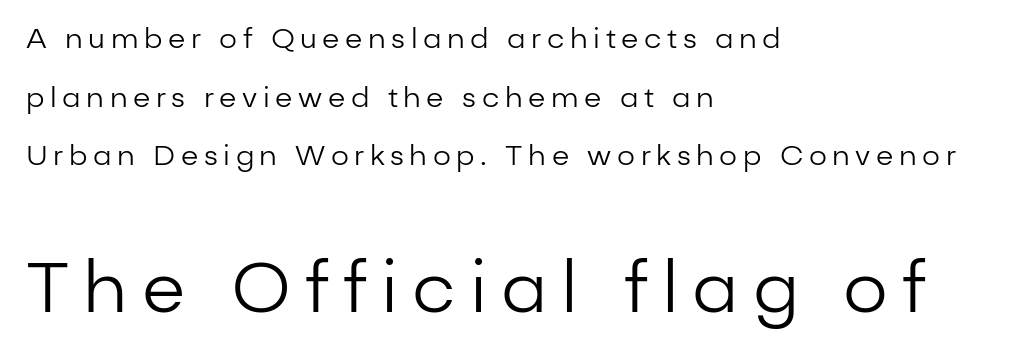
The image shows 70 px regular-weight sans-serif type, upright; set left-aligned, loose line spacing (2.09x), unusually wide letter spacing (+0.2 em), not underlined; the second (bottom) block is 2.5x larger; low stroke contrast and a medium x-height.
